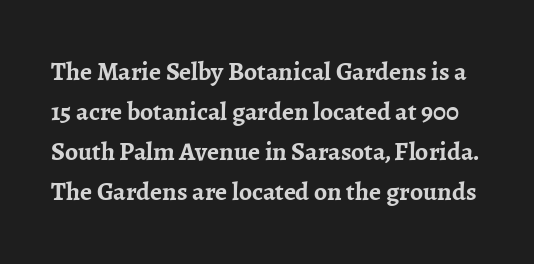
The image shows 26 px bold type, upright; set normal line spacing (1.54x), normal letter spacing, not underlined.
